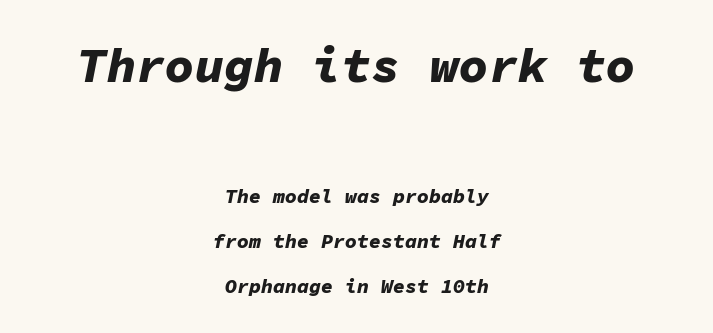
{"italic": "yes", "lean": "right", "slant_degrees": 11, "bold": "yes", "weight": "bold", "width": "normal", "stroke_contrast": "low", "x_height": "medium", "monospaced": "yes", "underline": "no", "align": "center", "line_spacing": "loose", "line_spacing_ratio": 2.26, "letter_spacing": "normal", "letter_spacing_em": 0.0, "larger_block": "first", "size_ratio": 2.45, "glyph_px": 49}
